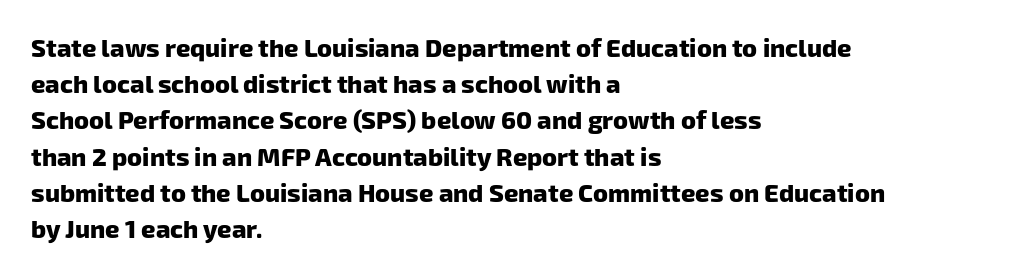
{"bold": "yes", "underline": "no", "align": "left", "line_spacing": "normal", "line_spacing_ratio": 1.45, "letter_spacing": "normal", "letter_spacing_em": 0.0, "glyph_px": 25}
